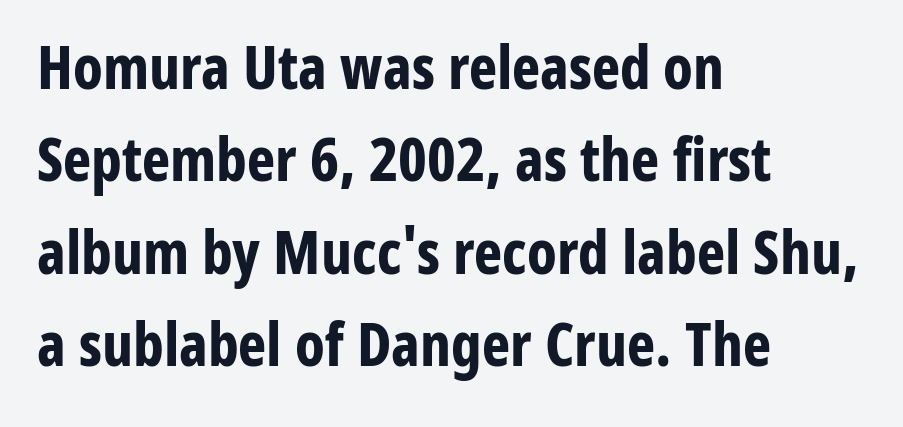
{"serif": "no", "italic": "no", "bold": "yes", "weight": "bold", "width": "condensed", "stroke_contrast": "low", "x_height": "medium", "monospaced": "no", "underline": "no", "align": "left", "line_spacing": "normal", "line_spacing_ratio": 1.54, "letter_spacing": "normal", "letter_spacing_em": 0.0, "glyph_px": 60}
